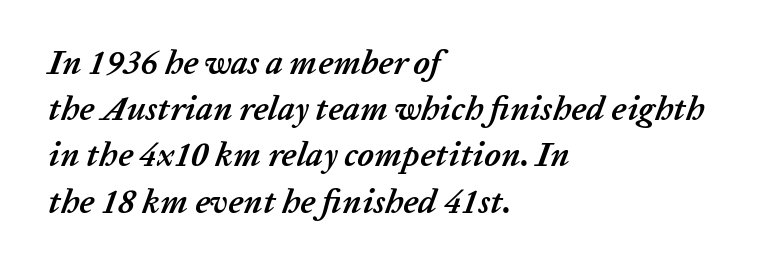
{"italic": "yes", "lean": "right", "slant_degrees": 20, "bold": "yes", "weight": "semibold", "width": "normal", "stroke_contrast": "low", "x_height": "medium", "monospaced": "no", "underline": "no", "align": "left", "line_spacing": "normal", "line_spacing_ratio": 1.36, "letter_spacing": "normal", "letter_spacing_em": 0.0, "glyph_px": 34}
